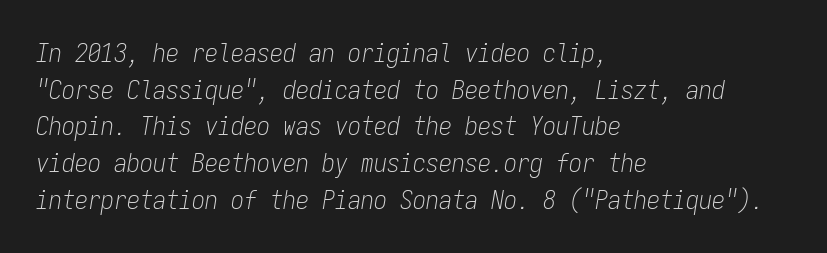
Notice how descenders clear the ascenders below comfortably — that's standard leading. The lettering tilts uniformly, giving the passage an italic look. Is the stroke heavy? The answer is a plain regular-or-lighter. Plain, unruled lines of type. How are the letters spaced? Ordinarily, with no added tracking. Teacher's note: observe the even left margin — that is flush-left alignment.
